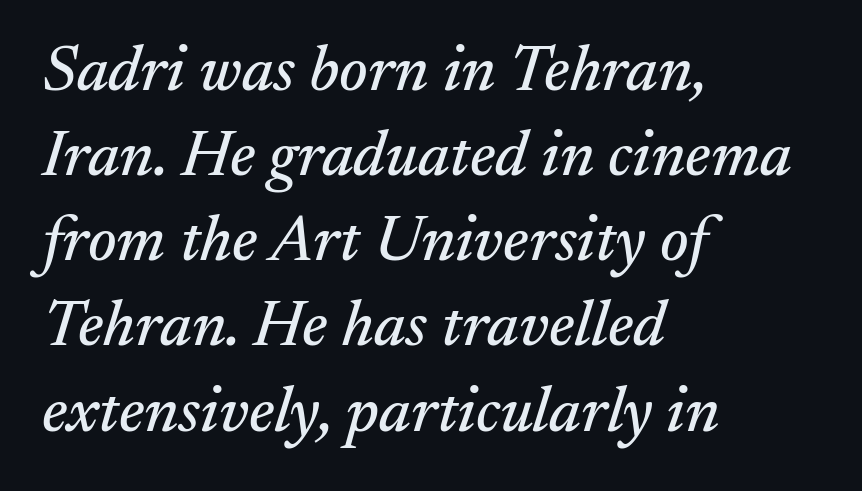
Q: Is the text italic (slanted)? A: Yes, it leans right by about 17 degrees.
Q: Is the typeface a serif or a sans-serif typeface? A: Serif.
Q: Is the text underlined? A: No.
Q: How is the paragraph aligned? A: Left-aligned.
Q: Is the spacing between letters normal or unusually wide? A: Normal.
Q: Is the spacing between lines tight, normal or loose? A: Normal.
Q: Width (condensed, normal, or wide)? A: Normal.
Q: Stroke contrast? A: Medium.
Q: x-height? A: Small.
Q: Monospaced? A: No.
